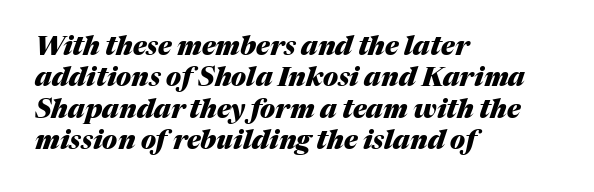
Q: Is the text bold? A: Yes.
Q: Is the text italic (slanted)? A: Yes, it leans right by about 17 degrees.
Q: Is the text underlined? A: No.
Q: How is the paragraph aligned? A: Left-aligned.
Q: Is the spacing between letters normal or unusually wide? A: Normal.
